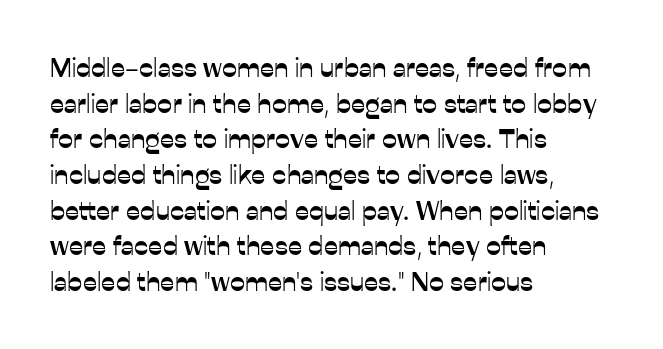
{"italic": "no", "underline": "no", "align": "left", "line_spacing": "normal", "line_spacing_ratio": 1.32, "letter_spacing": "normal", "letter_spacing_em": 0.0, "glyph_px": 27}
